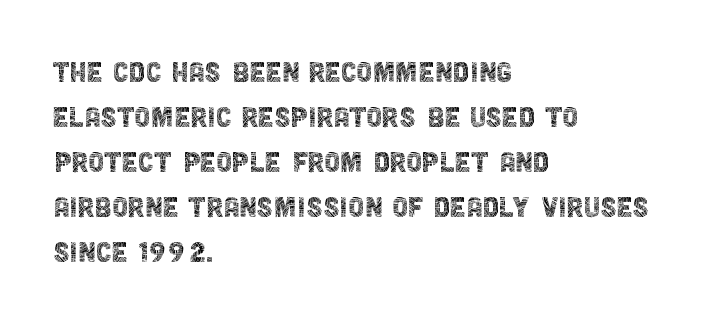
Q: Is the text bold? A: No.
Q: Is the text italic (slanted)? A: No, it is upright.
Q: Is the typeface a serif or a sans-serif typeface? A: Sans-serif.
Q: Is the text underlined? A: No.
Q: How is the paragraph aligned? A: Left-aligned.
Q: Is the spacing between letters normal or unusually wide? A: Normal.
Q: Is the spacing between lines tight, normal or loose? A: Normal.
Q: Width (condensed, normal, or wide)? A: Condensed.
Q: x-height? A: Large.
Q: Monospaced? A: No.
